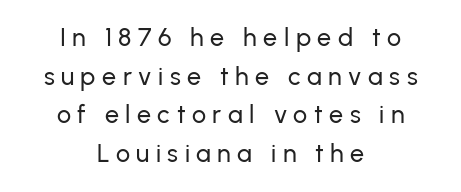
The image shows 25 px text type, upright; set centered, normal line spacing (1.55x), unusually wide letter spacing (+0.26 em), not underlined.
